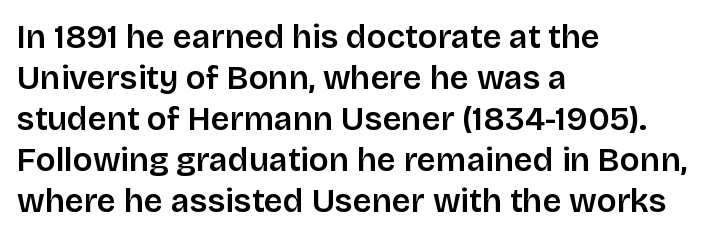
The strip under each line holds only bare page. Casual observation: everything's shoved over to the left. Ascenders rise straight up at ninety degrees. This rendering employs a face without finishing strokes, i.e., a sans-serif.
